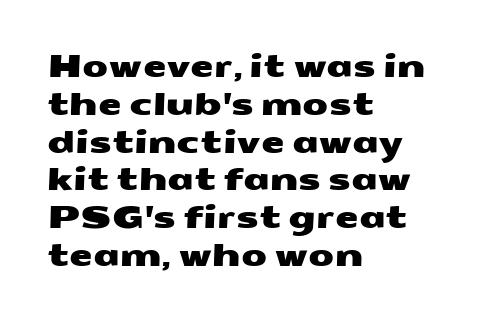
{"serif": "no", "width": "wide", "stroke_contrast": "medium", "x_height": "medium", "monospaced": "no", "underline": "no", "align": "left", "line_spacing": "normal", "line_spacing_ratio": 1.26, "letter_spacing": "normal", "letter_spacing_em": 0.0, "glyph_px": 30}
